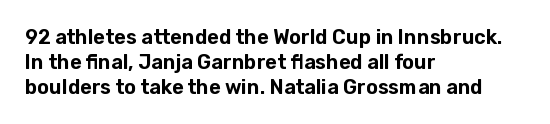
The space between consecutive lines is moderate. The area under the type is left untouched. The letters sit at their default tracking, neither squeezed nor spread. If you drew a line through each stem, it would be perfectly vertical. This rendering uses left alignment, leaving the right contour irregular.
